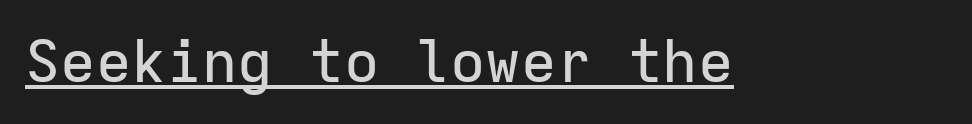
The image shows 59 px sans-serif type, upright, monospaced; set normal letter spacing, underlined; low stroke contrast and a medium x-height.
